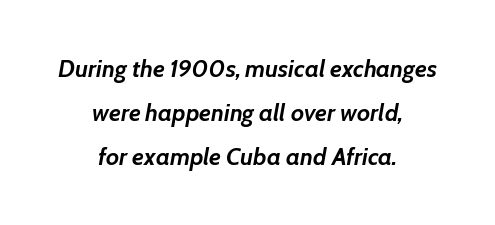
The lettering tilts uniformly, giving the passage an italic look. Plain, unruled lines of type. These lines stack symmetrically, like a column narrowing and widening about its center. No extra tracking has been applied to these lines.
